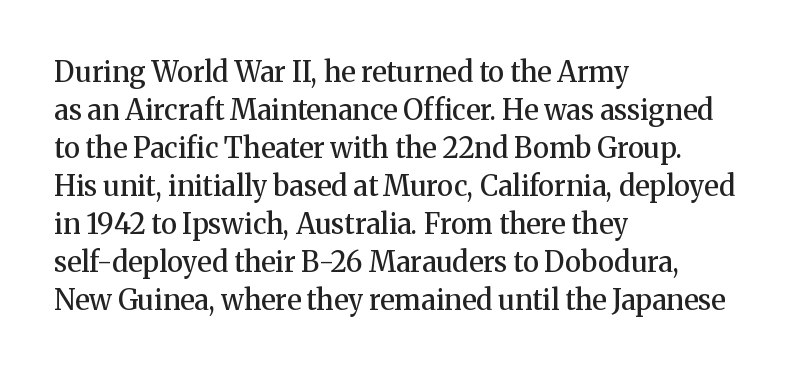
{"serif": "yes", "italic": "no", "bold": "semi", "weight": "semibold", "width": "normal", "stroke_contrast": "medium", "x_height": "medium", "monospaced": "no", "underline": "no", "align": "left", "line_spacing": "normal", "line_spacing_ratio": 1.36, "letter_spacing": "normal", "letter_spacing_em": 0.0, "glyph_px": 28}
